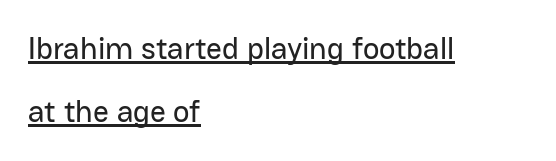
The image shows 31 px sans-serif type, upright; set left-aligned, loose line spacing (2.04x), normal letter spacing, underlined; low stroke contrast and a medium x-height.
